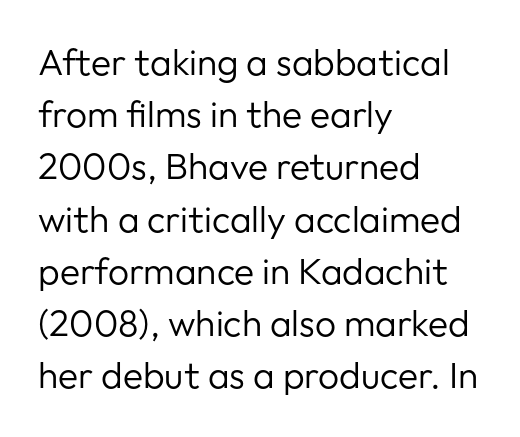
Spacing verdict: proportional, widths tailored to each character. Beneath every word, the page is bare. This sample uses an upright cut, with every glyph sitting square on the baseline. Summary of vertical rhythm: regular, with standard interline spacing.
